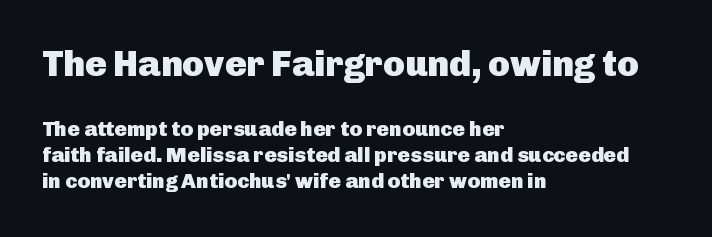
{"serif": "no", "italic": "no", "bold": "yes", "weight": "heavy", "width": "normal", "stroke_contrast": "low", "x_height": "medium", "monospaced": "no", "underline": "no", "align": "left", "line_spacing": "normal", "line_spacing_ratio": 1.25, "letter_spacing": "normal", "letter_spacing_em": 0.0, "larger_block": "first", "size_ratio": 1.71, "glyph_px": 36}
